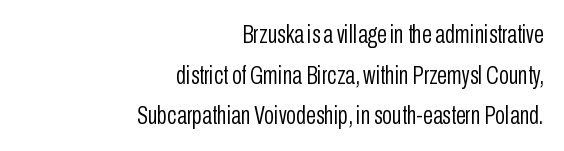
Q: Is the text bold? A: No.
Q: Is the text italic (slanted)? A: No, it is upright.
Q: Is the text underlined? A: No.
Q: How is the paragraph aligned? A: Right-aligned.
Q: Is the spacing between letters normal or unusually wide? A: Normal.
Q: Is the spacing between lines tight, normal or loose? A: Normal.
